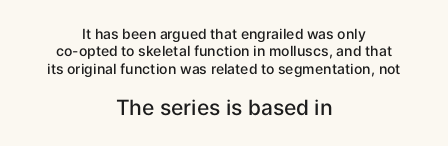
Q: Is the text bold? A: Semi-bold.
Q: Is the text italic (slanted)? A: No, it is upright.
Q: Is the text underlined? A: No.
Q: How is the paragraph aligned? A: Centered.
Q: Is the spacing between letters normal or unusually wide? A: Normal.
Q: Which block of text is set in a larger size, the first (top) or the second (bottom)? A: The second (bottom) one.
